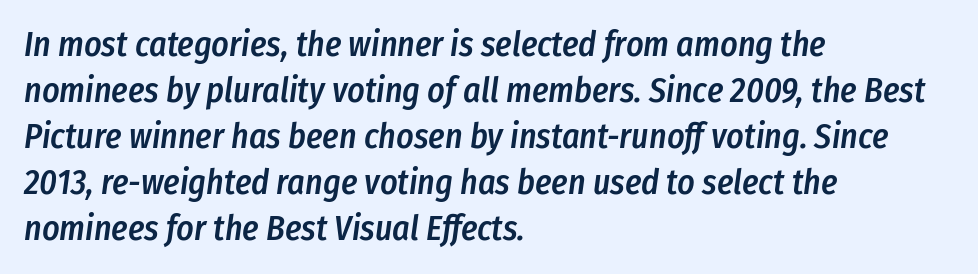
The image shows 34 px semibold, condensed type, italic (leaning right); set left-aligned, normal line spacing (1.35x), normal letter spacing, not underlined; low stroke contrast and a medium x-height.
